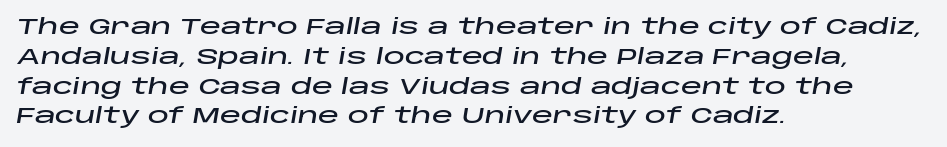
The image shows 21 px text type, italic (leaning right); set left-aligned, normal line spacing (1.42x), normal letter spacing, not underlined.
